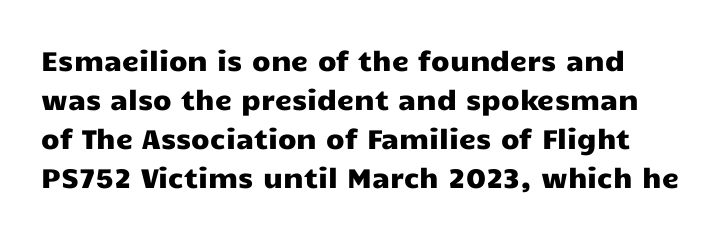
Q: Is the text italic (slanted)? A: No, it is upright.
Q: Is the text underlined? A: No.
Q: Is the spacing between letters normal or unusually wide? A: Normal.
Q: Is the spacing between lines tight, normal or loose? A: Normal.
